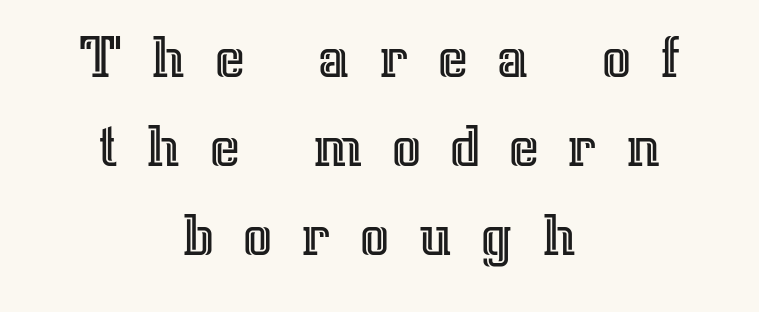
The setting favours the middle, as headings and verse often do. If you drew a line through each stem, it would be perfectly vertical. The letters advance in unequal steps, a hallmark of proportional type. The designer left line spacing at the default.
